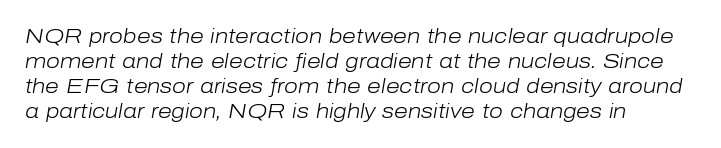
{"italic": "yes", "lean": "right", "slant_degrees": 10, "bold": "no", "underline": "no", "align": "left", "line_spacing": "normal", "line_spacing_ratio": 1.25, "letter_spacing": "normal", "letter_spacing_em": 0.0, "glyph_px": 20}
